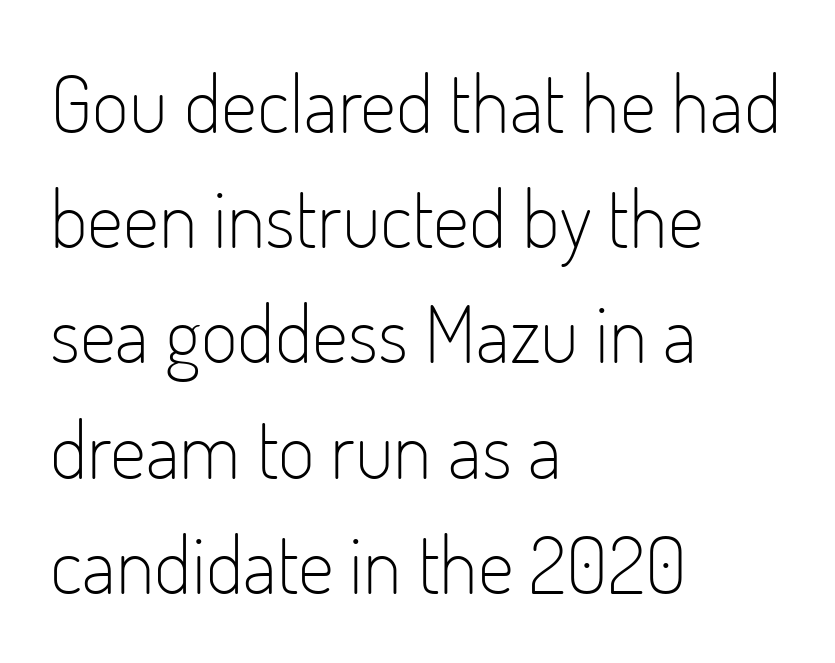
The image shows 80 px light, condensed sans-serif type, upright; set left-aligned, normal line spacing (1.44x), normal letter spacing, not underlined; low stroke contrast and a small x-height.
